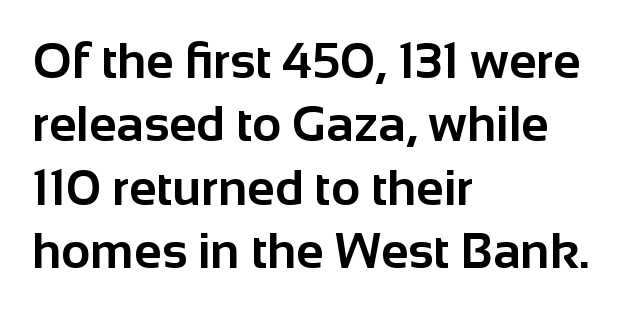
The image shows 50 px bold sans-serif type, upright; set left-aligned, normal line spacing (1.27x), normal letter spacing, not underlined; low stroke contrast and a medium x-height.
